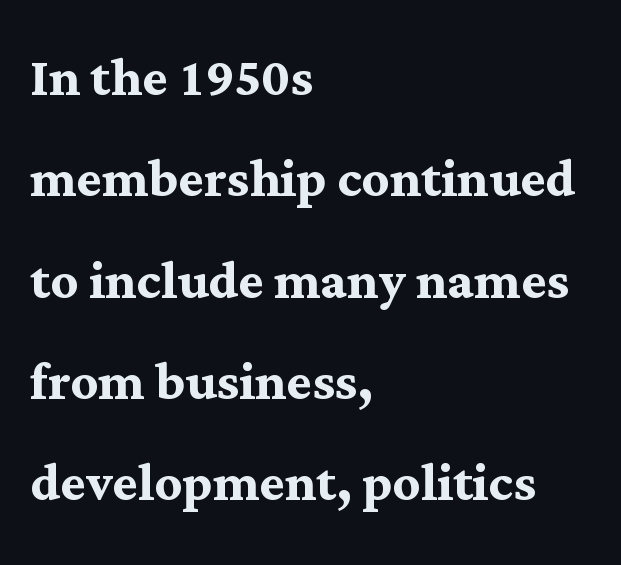
A typesetter would call this leading conventional body-copy spacing. The rendering anchors every line to the left-hand side. The strokes are fattened all the way to bold. Here the designer chose a conventional face with non-uniform glyph widths. To sum up the face: it has serifs.
